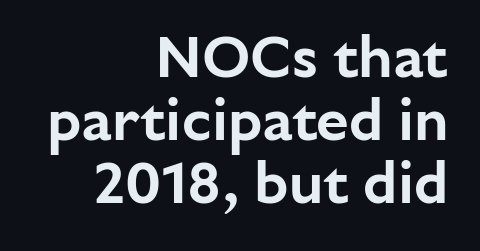
{"serif": "no", "italic": "no", "width": "normal", "stroke_contrast": "low", "x_height": "medium", "monospaced": "no", "underline": "no", "align": "right", "line_spacing": "tight", "line_spacing_ratio": 1.07, "letter_spacing": "normal", "letter_spacing_em": 0.0, "glyph_px": 59}
